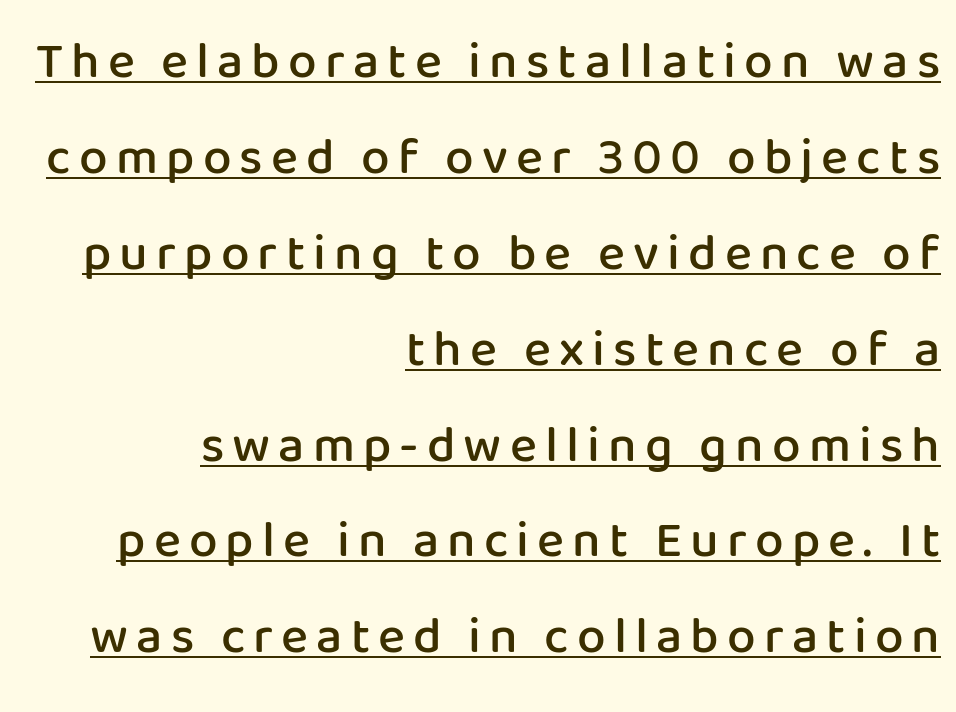
{"serif": "no", "italic": "no", "bold": "semi", "weight": "semibold", "width": "normal", "stroke_contrast": "low", "x_height": "medium", "monospaced": "no", "underline": "yes", "align": "right", "line_spacing_ratio": 1.88, "glyph_px": 51}
